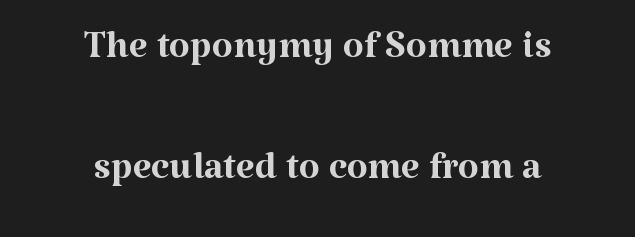
Q: Is the text bold? A: No.
Q: Is the text italic (slanted)? A: No, it is upright.
Q: Is the typeface a serif or a sans-serif typeface? A: Serif.
Q: Is the text underlined? A: No.
Q: How is the paragraph aligned? A: Centered.
Q: Is the spacing between letters normal or unusually wide? A: Normal.
Q: Is the spacing between lines tight, normal or loose? A: Loose.
Q: Width (condensed, normal, or wide)? A: Normal.
Q: Stroke contrast? A: Medium.
Q: x-height? A: Medium.
Q: Monospaced? A: No.
